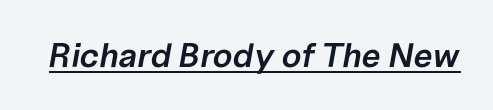
The image shows 34 px semibold type, italic (leaning right); set normal letter spacing, underlined; low stroke contrast and a medium x-height.
